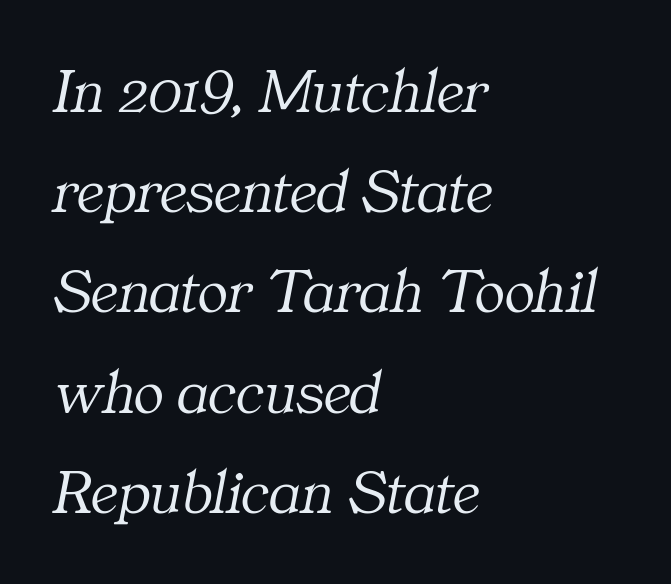
{"serif": "yes", "italic": "yes", "lean": "right", "slant_degrees": 11, "bold": "no", "weight": "light", "width": "normal", "stroke_contrast": "medium", "x_height": "medium", "monospaced": "no", "underline": "no", "align": "left", "line_spacing": "normal", "line_spacing_ratio": 1.59, "letter_spacing": "normal", "letter_spacing_em": 0.0, "glyph_px": 63}
